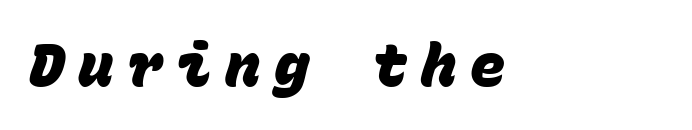
The image shows 59 px heavy sans-serif type, monospaced; set unusually wide letter spacing (+0.23 em), not underlined; low stroke contrast and a large x-height.
